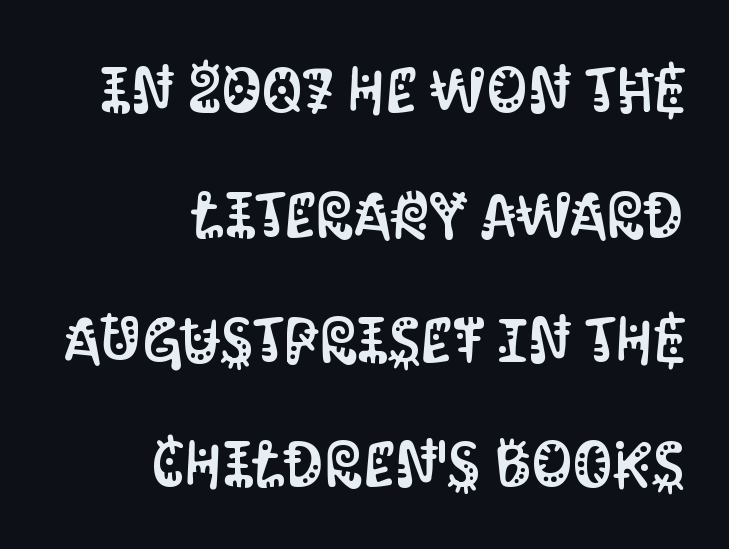
{"serif": "no", "italic": "no", "width": "condensed", "stroke_contrast": "medium", "x_height": "large", "monospaced": "no", "underline": "no", "align": "right", "line_spacing": "loose", "line_spacing_ratio": 1.95, "letter_spacing": "normal", "letter_spacing_em": 0.0, "glyph_px": 64}
